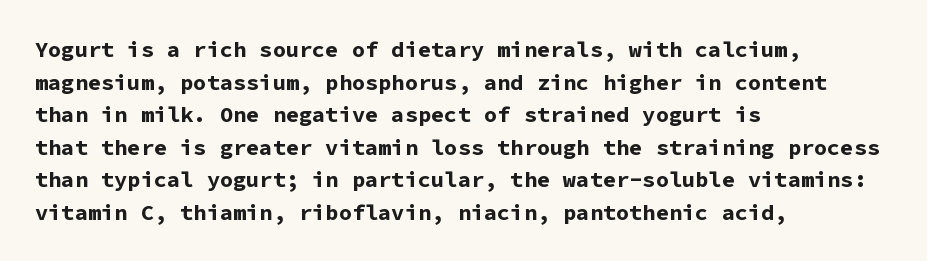
The image shows 22 px bold type, upright; set left-aligned, normal line spacing (1.48x), normal letter spacing, not underlined.
